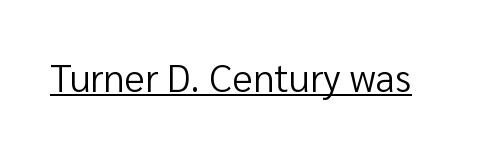
The image shows 39 px regular-weight sans-serif type, upright; set normal letter spacing, underlined; low stroke contrast and a medium x-height.
